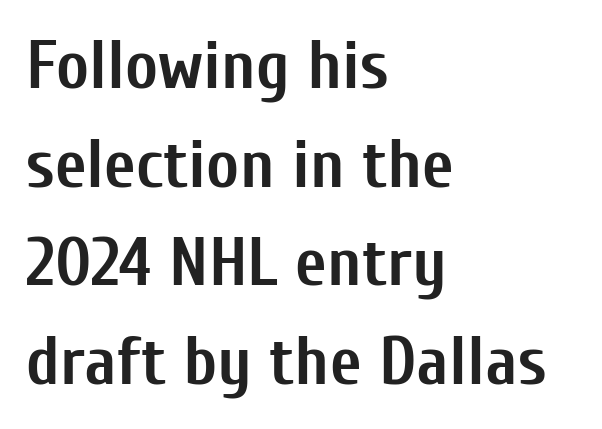
Q: Is the text bold? A: Yes.
Q: Is the text italic (slanted)? A: No, it is upright.
Q: Is the typeface a serif or a sans-serif typeface? A: Sans-serif.
Q: Is the text underlined? A: No.
Q: How is the paragraph aligned? A: Left-aligned.
Q: Is the spacing between letters normal or unusually wide? A: Normal.
Q: Is the spacing between lines tight, normal or loose? A: Normal.
Q: Width (condensed, normal, or wide)? A: Condensed.
Q: Stroke contrast? A: Low.
Q: x-height? A: Medium.
Q: Monospaced? A: No.
